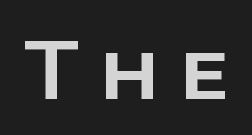
Nobody drew a line under any word here. The font family rendered here belongs to the sans-serif group. Spacing verdict: proportional, widths tailored to each character. Nope, not italic — everything's standing straight. Observe the wide spacing: letters keep a clear distance from each other.
